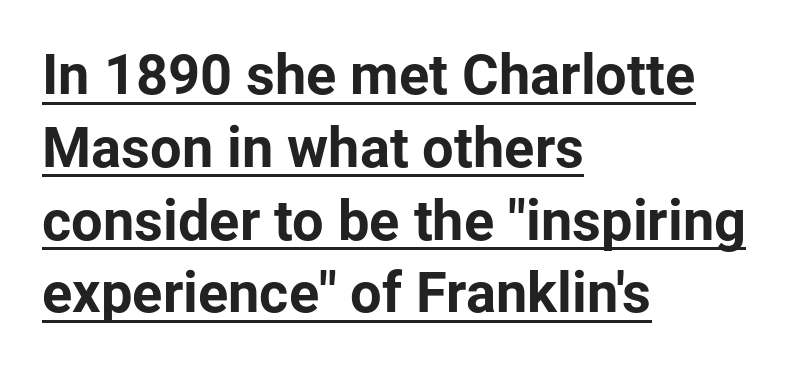
The letters advance in unequal steps, a hallmark of proportional type. Regarding leading, the lines here are spaced in the standard way. The letterforms sit shoulder to shoulder at normal distance. In designer terms, the underline attribute is active on this setting.
